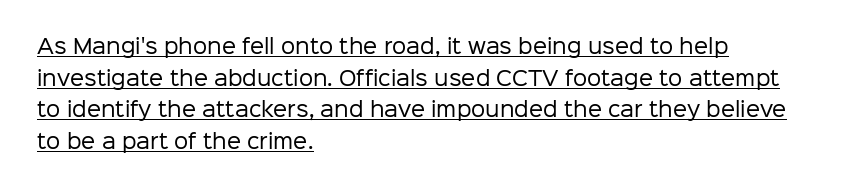
The letters stand upright; this is a roman face. No heavy texture on the line: the type isn't bold. In terms of leading, this rendering sits right in the middle. In CSS terms this would be text-align: left. How are the letters spaced? Ordinarily, with no added tracking. The glyphs are accompanied by a horizontal stroke just below them.
